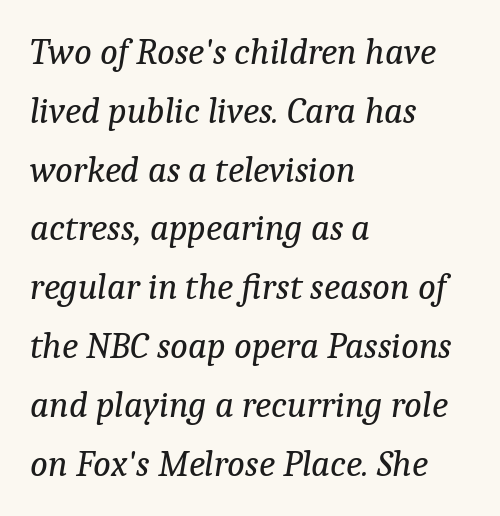
This is serif lettering, the kind often seen in printed books. Is there much room between lines? A standard amount, neither cramped nor airy. What stands out about the letter spacing? Nothing — it is the standard amount. Unmarked baselines from the first word to the last. On a weight scale, this lands at 450 or below.
